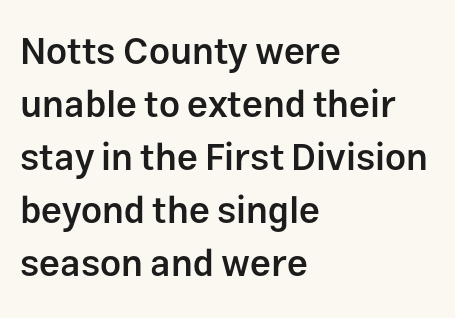
Q: Is the text bold? A: Semi-bold.
Q: Is the text italic (slanted)? A: No, it is upright.
Q: Is the typeface a serif or a sans-serif typeface? A: Sans-serif.
Q: Is the text underlined? A: No.
Q: How is the paragraph aligned? A: Left-aligned.
Q: Is the spacing between letters normal or unusually wide? A: Normal.
Q: Is the spacing between lines tight, normal or loose? A: Normal.
Q: Width (condensed, normal, or wide)? A: Normal.
Q: Stroke contrast? A: Low.
Q: x-height? A: Medium.
Q: Monospaced? A: No.
